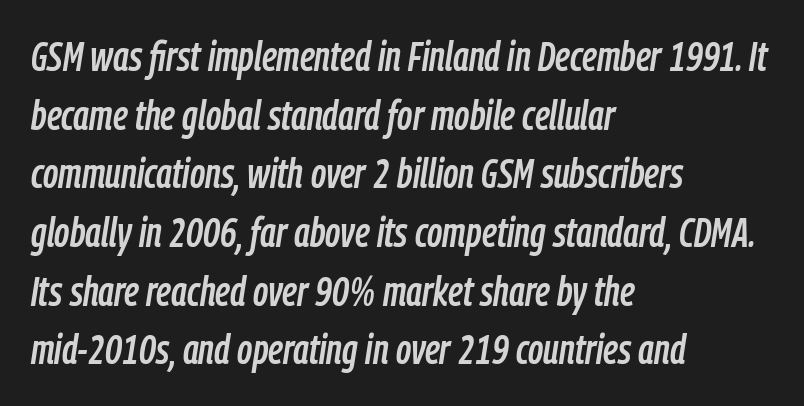
{"italic": "yes", "lean": "right", "slant_degrees": 9, "width": "condensed", "stroke_contrast": "low", "x_height": "medium", "monospaced": "no", "underline": "no", "align": "left", "line_spacing": "normal", "line_spacing_ratio": 1.43, "letter_spacing": "normal", "letter_spacing_em": 0.0, "glyph_px": 41}
